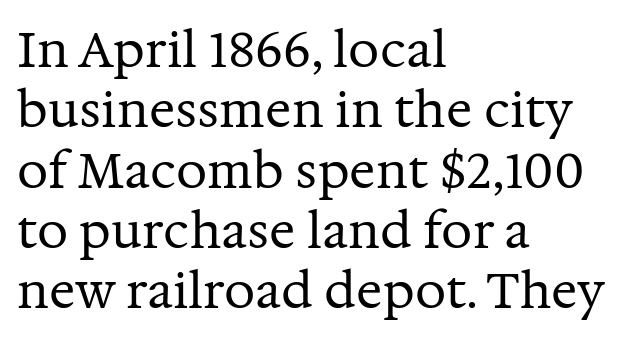
{"serif": "yes", "italic": "no", "bold": "no", "weight": "regular", "width": "normal", "stroke_contrast": "medium", "x_height": "medium", "monospaced": "no", "underline": "no", "align": "left", "line_spacing_ratio": 1.23, "letter_spacing": "normal", "letter_spacing_em": 0.0, "glyph_px": 49}
